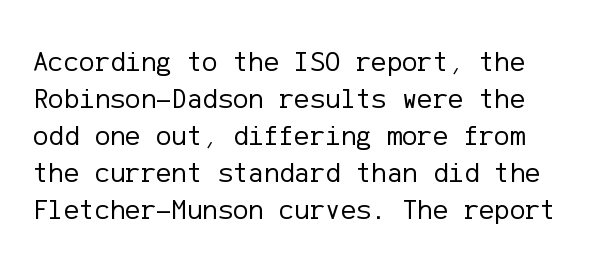
{"serif": "no", "italic": "no", "bold": "no", "weight": "regular", "width": "normal", "stroke_contrast": "low", "x_height": "medium", "underline": "no", "line_spacing": "normal", "line_spacing_ratio": 1.28, "letter_spacing": "normal", "letter_spacing_em": 0.0, "glyph_px": 29}
